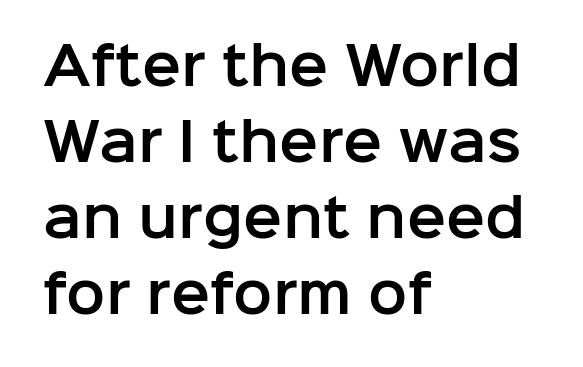
Q: Is the text italic (slanted)? A: No, it is upright.
Q: Is the typeface a serif or a sans-serif typeface? A: Sans-serif.
Q: Is the text underlined? A: No.
Q: How is the paragraph aligned? A: Left-aligned.
Q: Is the spacing between letters normal or unusually wide? A: Normal.
Q: Is the spacing between lines tight, normal or loose? A: Normal.
Q: Width (condensed, normal, or wide)? A: Normal.
Q: Stroke contrast? A: Low.
Q: x-height? A: Medium.
Q: Monospaced? A: No.
